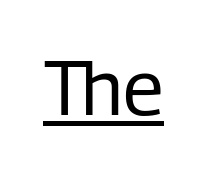
{"serif": "no", "italic": "no", "bold": "no", "weight": "regular", "width": "condensed", "stroke_contrast": "low", "x_height": "medium", "monospaced": "no", "underline": "yes", "letter_spacing": "normal", "letter_spacing_em": 0.0, "glyph_px": 77}
